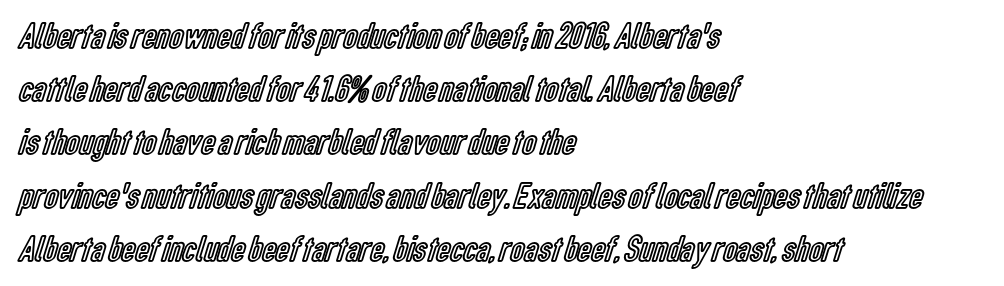
The image shows 38 px condensed type; set left-aligned, normal line spacing (1.4x), normal letter spacing, not underlined; a medium x-height.
